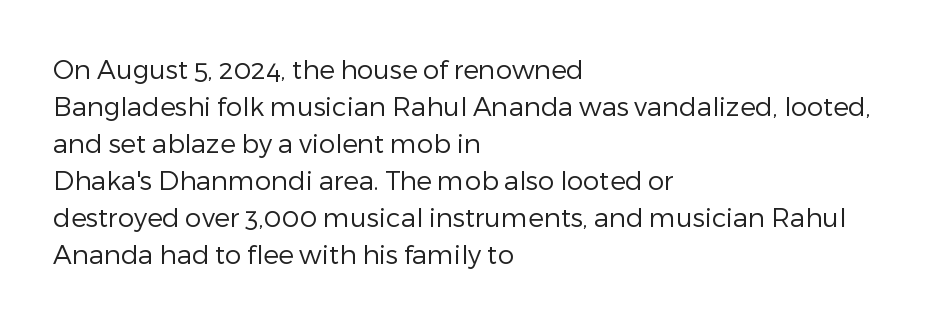
Rule under the text: the space is simply empty. The tracking reads as untouched default to a designer's eye. Compared with a typical body face, this is equally light or lighter still. A student would call this left alignment; a typographer would say flush left, rag right. The rows are spaced the way most documents space them.
